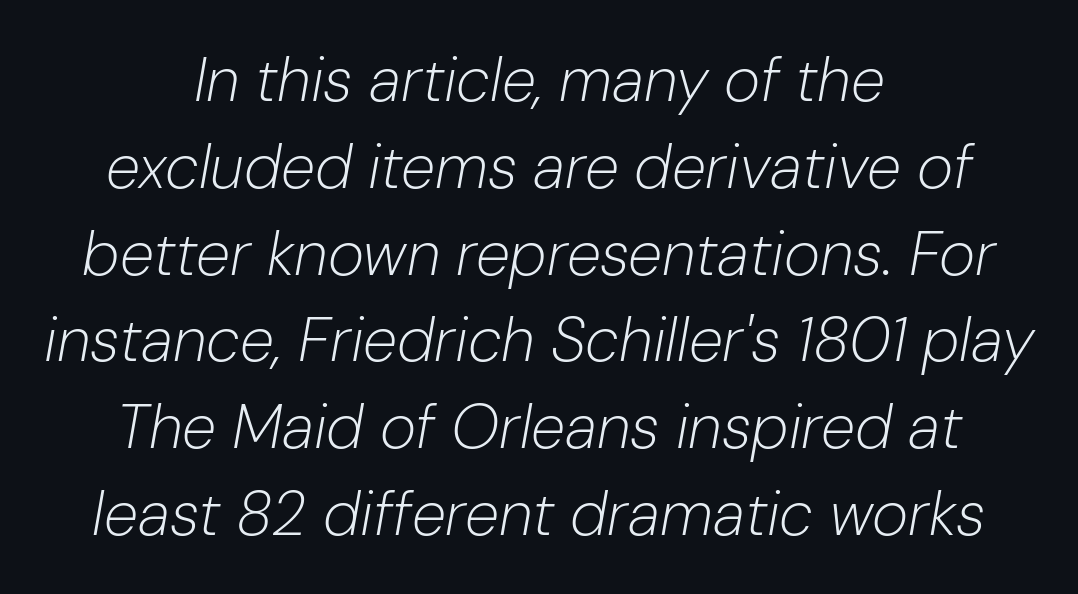
{"italic": "yes", "lean": "right", "slant_degrees": 10, "bold": "no", "weight": "light", "width": "normal", "stroke_contrast": "low", "x_height": "medium", "monospaced": "no", "underline": "no", "align": "center", "line_spacing": "normal", "line_spacing_ratio": 1.4, "letter_spacing": "normal", "letter_spacing_em": 0.0, "glyph_px": 62}
